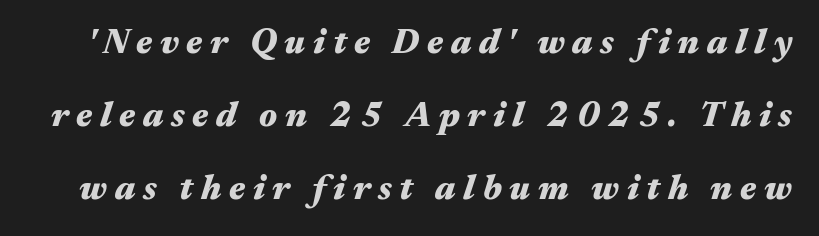
This is oblique type, the kind used for emphasis or titles. Spacing verdict: proportional, widths tailored to each character. Chunky letters — that's bold for sure. Leading: increased. A clean baseline with only descenders dipping below it.
